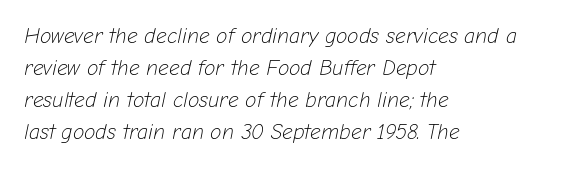
The face used here has a pronounced slope to its letters. Interline gaps are of average width in this sample. Is the letter spacing exaggerated? No — it looks like the ordinary default. A quiet, ordinary-to-light weight characterises the typeface. The gap between lines stays unmarked. Caption: multi-line text, flush left, ragged right.
